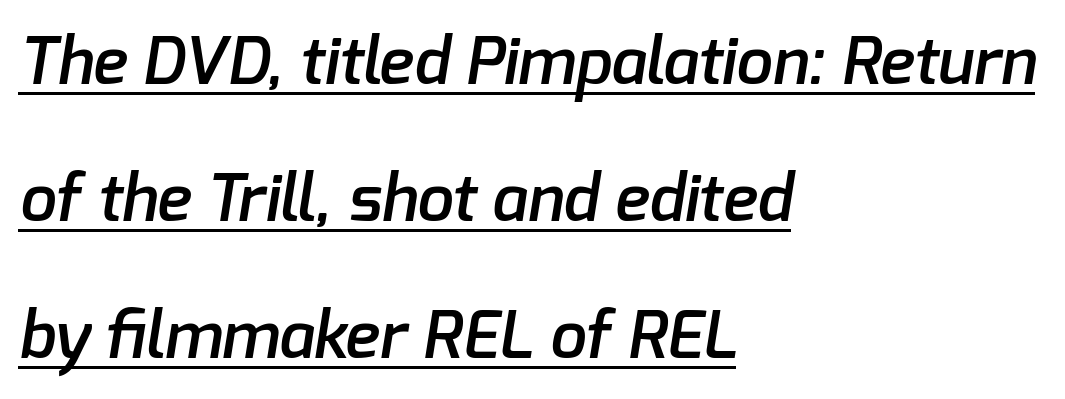
The image shows 65 px semibold sans-serif type; set left-aligned, loose line spacing (2.11x), normal letter spacing, underlined; low stroke contrast and a medium x-height.
